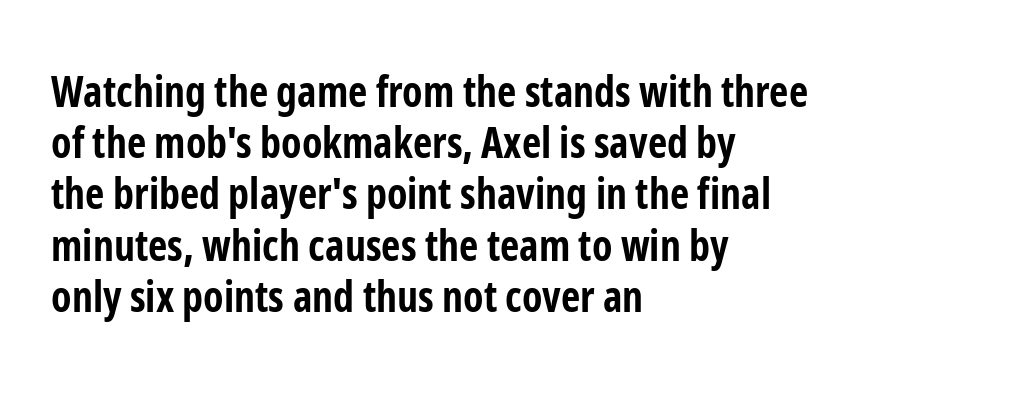
The letters sit at their default tracking, neither squeezed nor spread. Grotesque or geometric, the face here clearly has no serifs. Think of a printed novel: that variable character pitch is what you see here. On the weight axis this lands at bold, roughly 700. Does the lettering tilt? It doesn't — this is upright. The lines are quadded left.
